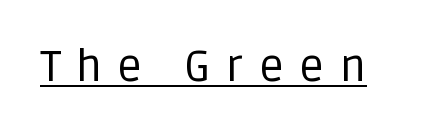
When letters stand straight like this, we call the style roman or upright. Heft: none added — not bold. A typesetter would call this heavily tracked-out type. Is this a sans? Yes — the strokes have no serifs.
